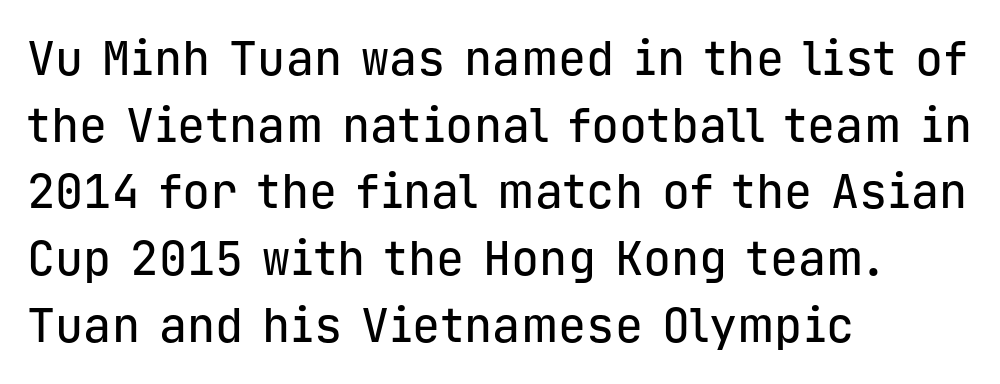
The image shows 47 px sans-serif type, upright, monospaced; set left-aligned, normal line spacing (1.42x), normal letter spacing, not underlined; low stroke contrast and a medium x-height.
